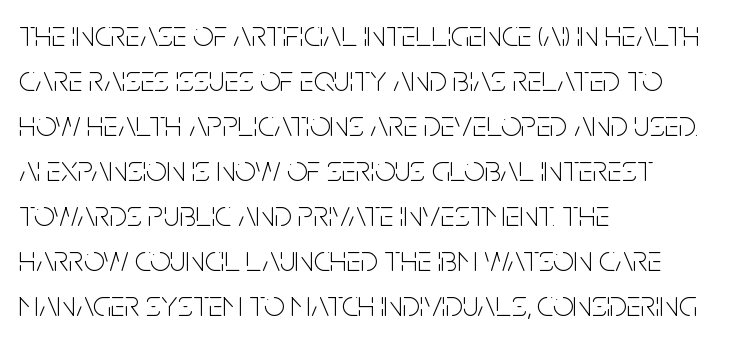
Q: Is the text bold? A: No.
Q: Is the text italic (slanted)? A: No, it is upright.
Q: Is the typeface a serif or a sans-serif typeface? A: Sans-serif.
Q: Is the text underlined? A: No.
Q: How is the paragraph aligned? A: Left-aligned.
Q: Is the spacing between letters normal or unusually wide? A: Normal.
Q: Is the spacing between lines tight, normal or loose? A: Normal.
Q: Width (condensed, normal, or wide)? A: Condensed.
Q: Stroke contrast? A: Low.
Q: x-height? A: Large.
Q: Monospaced? A: No.
